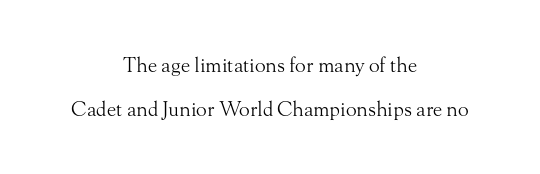
The image shows 20 px text type, upright; set centered, loose line spacing (2.19x), normal letter spacing, not underlined.
